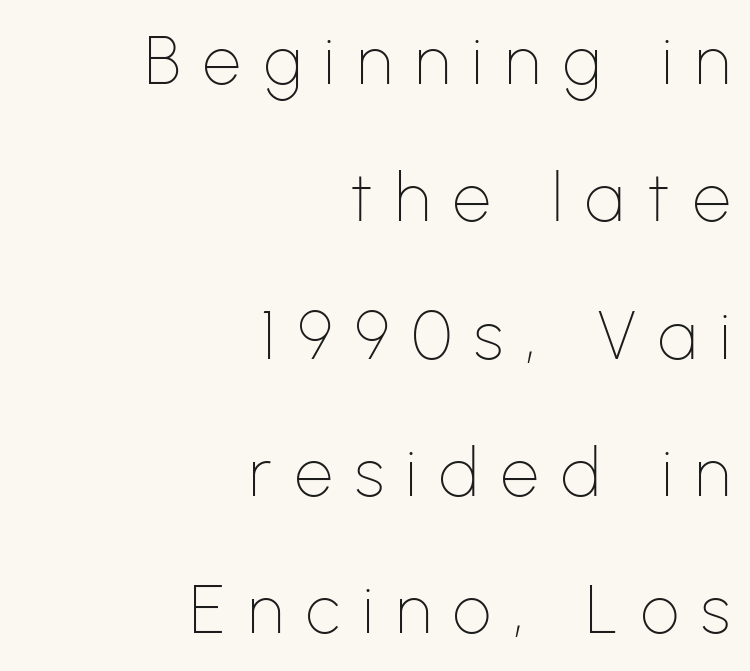
Q: Is the text bold? A: No.
Q: Is the text italic (slanted)? A: No, it is upright.
Q: Is the typeface a serif or a sans-serif typeface? A: Sans-serif.
Q: Is the text underlined? A: No.
Q: How is the paragraph aligned? A: Right-aligned.
Q: Is the spacing between letters normal or unusually wide? A: Unusually wide.
Q: Is the spacing between lines tight, normal or loose? A: Loose.
Q: Width (condensed, normal, or wide)? A: Normal.
Q: Stroke contrast? A: Low.
Q: x-height? A: Medium.
Q: Monospaced? A: No.
